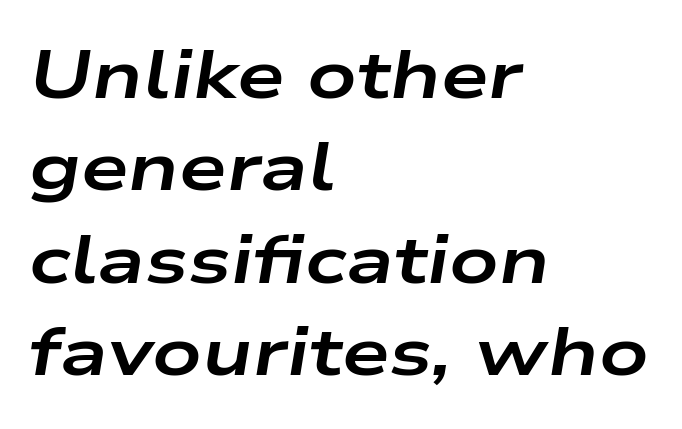
The rendering uses a moderate line-height, typical for paragraphs. Would a proofreader flag this as italicized? Yes. You could not count columns in this text — the font is proportionally spaced. Typesetter's note: full bold, strokes at maximum text heaviness.
